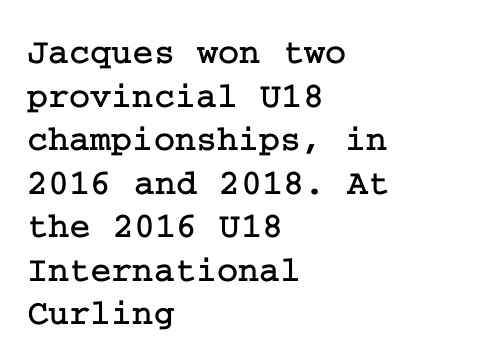
The image shows 36 px serif type, upright; set left-aligned, line spacing 1.21x, normal letter spacing, not underlined; low stroke contrast and a medium x-height.
